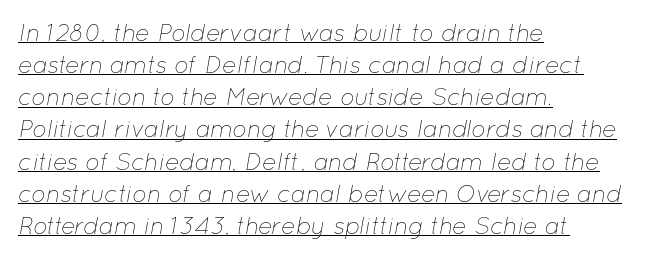
{"italic": "yes", "lean": "right", "slant_degrees": 12, "bold": "no", "underline": "yes", "align": "left", "line_spacing": "normal", "line_spacing_ratio": 1.34, "letter_spacing": "normal", "letter_spacing_em": 0.0, "glyph_px": 24}
